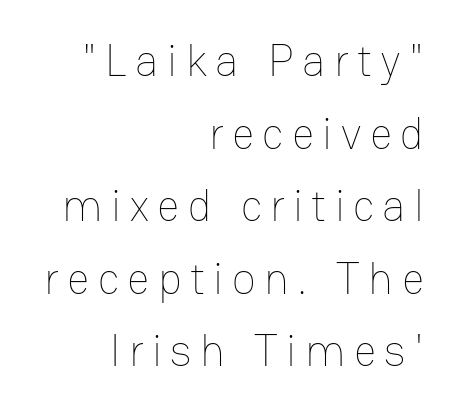
The image shows 44 px thin type, upright; set right-aligned, normal line spacing (1.65x), not underlined; low stroke contrast and a medium x-height.
